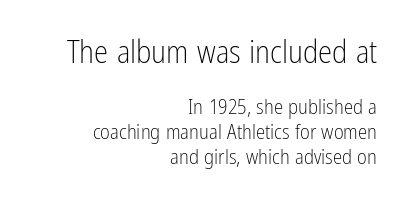
{"serif": "no", "italic": "no", "bold": "no", "weight": "light", "width": "condensed", "stroke_contrast": "low", "x_height": "medium", "monospaced": "no", "underline": "no", "align": "right", "line_spacing_ratio": 1.18, "letter_spacing": "normal", "letter_spacing_em": 0.0, "larger_block": "first", "size_ratio": 1.52, "glyph_px": 32}
